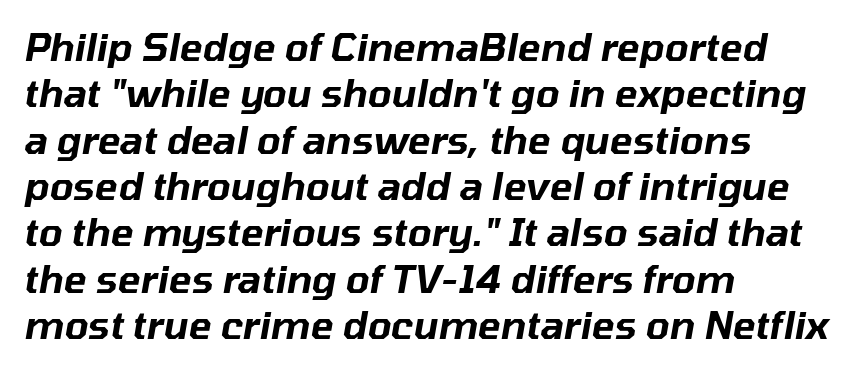
The paragraph has a hard left edge and a soft right edge. Tracking value appears to be zero — textbook default spacing. The face used here is proportionally spaced, like ordinary book or web type. An italicized treatment has been applied to the whole sample. Type without underlining.
